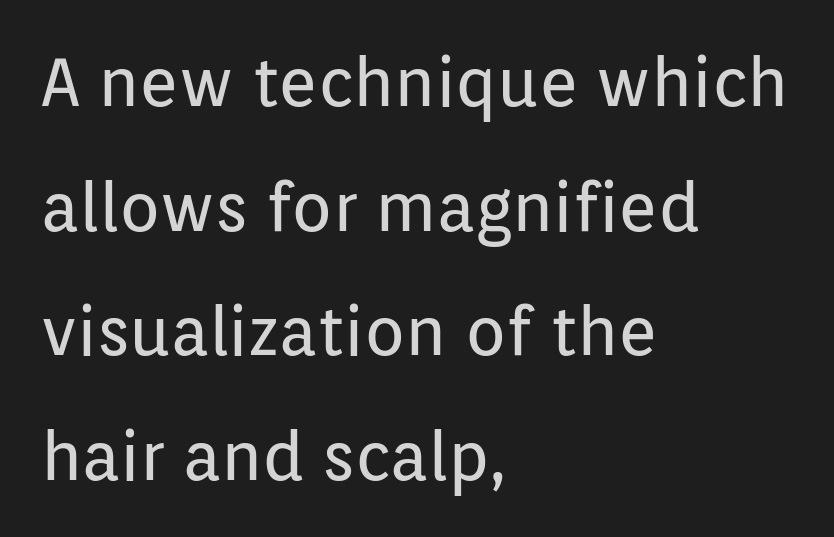
The face used here is rendered with its standard letterfit. Rendered with straight, roman letterforms. The ragged edge is on the right, which tells us the setting is flush left. The gap between lines stays unmarked. The letterforms sit at book weight or below. The type family on display is of the sans-serif kind.
